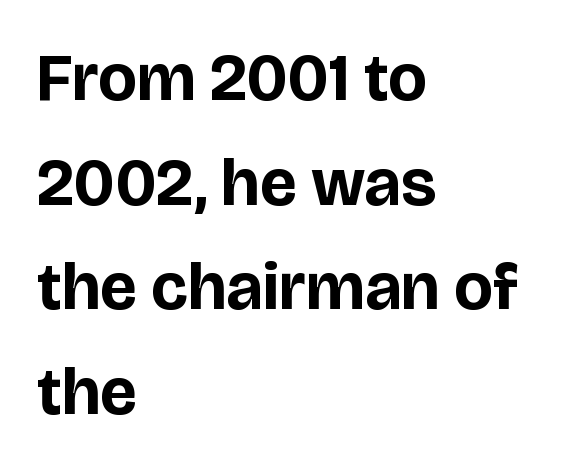
{"serif": "no", "italic": "no", "bold": "yes", "weight": "bold", "width": "normal", "stroke_contrast": "low", "x_height": "large", "monospaced": "no", "underline": "no", "align": "left", "line_spacing": "normal", "line_spacing_ratio": 1.56, "letter_spacing": "normal", "letter_spacing_em": 0.0, "glyph_px": 67}
